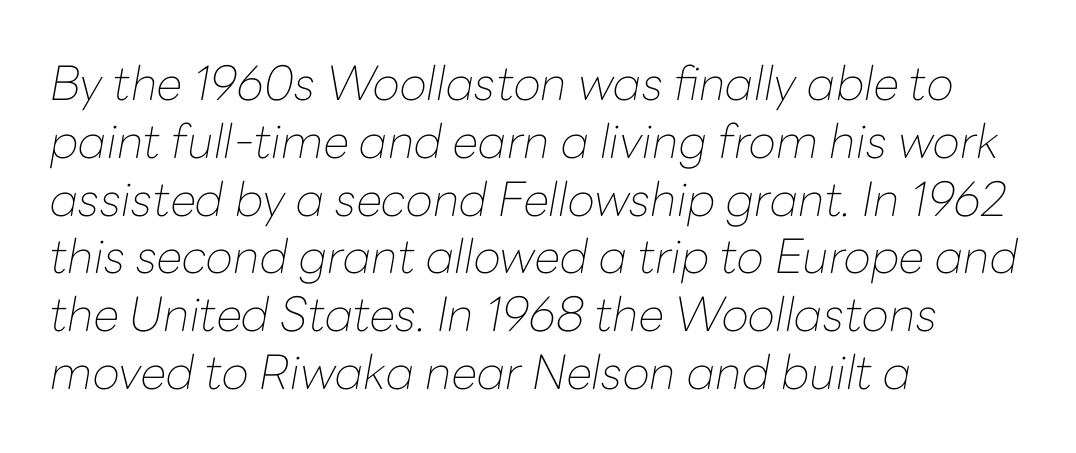
Q: Is the text bold? A: No.
Q: Is the text italic (slanted)? A: Yes, it leans right by about 10 degrees.
Q: Is the text underlined? A: No.
Q: How is the paragraph aligned? A: Left-aligned.
Q: Is the spacing between letters normal or unusually wide? A: Normal.
Q: Width (condensed, normal, or wide)? A: Normal.
Q: Stroke contrast? A: Low.
Q: x-height? A: Medium.
Q: Monospaced? A: No.
